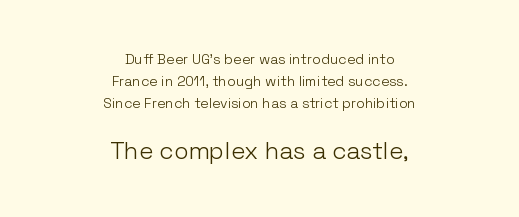
The image shows 24 px text type, upright; set centered, normal line spacing (1.56x), normal letter spacing, not underlined; the second (bottom) block is 1.71x larger.
